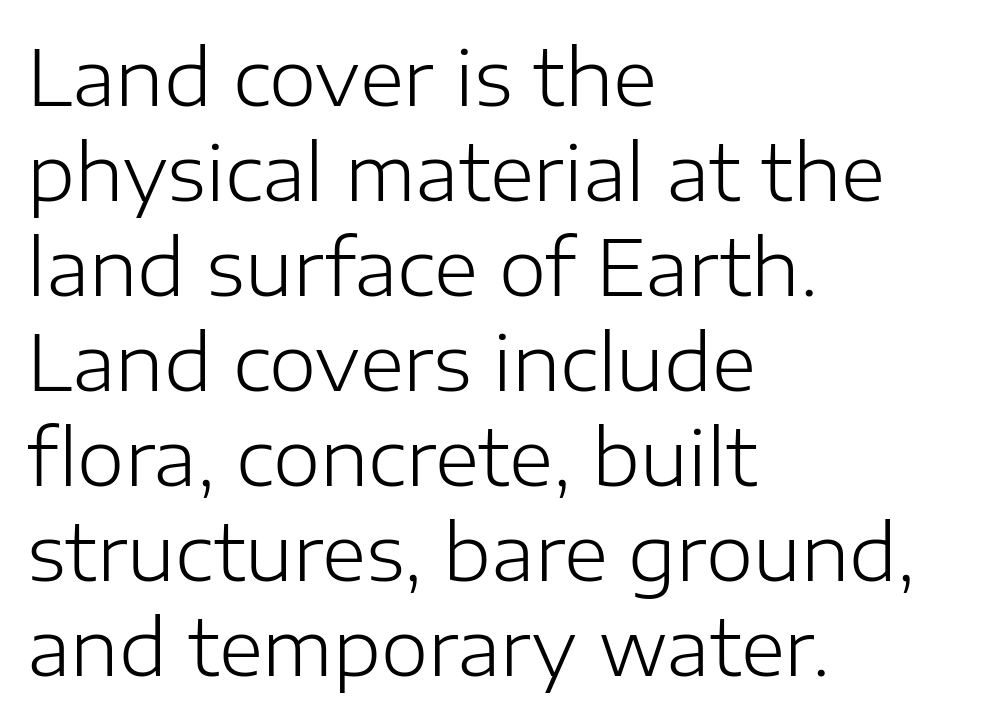
Q: Is the text bold? A: No.
Q: Is the text italic (slanted)? A: No, it is upright.
Q: Is the typeface a serif or a sans-serif typeface? A: Sans-serif.
Q: Is the text underlined? A: No.
Q: How is the paragraph aligned? A: Left-aligned.
Q: Is the spacing between letters normal or unusually wide? A: Normal.
Q: Is the spacing between lines tight, normal or loose? A: Normal.
Q: Width (condensed, normal, or wide)? A: Normal.
Q: Stroke contrast? A: Low.
Q: x-height? A: Medium.
Q: Monospaced? A: No.
